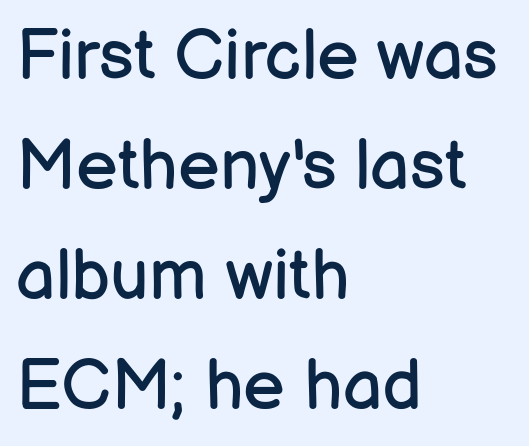
Q: Is the text bold? A: No.
Q: Is the text italic (slanted)? A: No, it is upright.
Q: Is the typeface a serif or a sans-serif typeface? A: Sans-serif.
Q: Is the text underlined? A: No.
Q: How is the paragraph aligned? A: Left-aligned.
Q: Is the spacing between letters normal or unusually wide? A: Normal.
Q: Is the spacing between lines tight, normal or loose? A: Normal.
Q: Width (condensed, normal, or wide)? A: Normal.
Q: Stroke contrast? A: Low.
Q: x-height? A: Medium.
Q: Monospaced? A: No.
